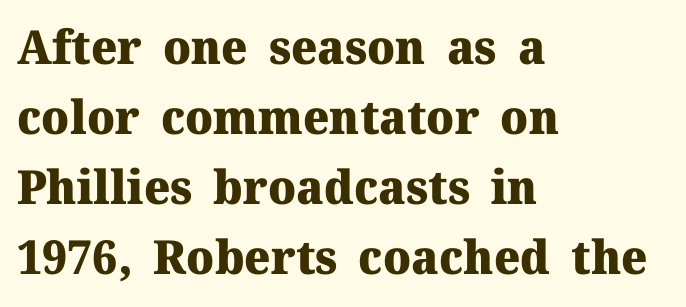
The image shows 47 px heavy serif type, upright; set left-aligned, normal line spacing (1.49x), normal letter spacing, not underlined; medium stroke contrast and a medium x-height.
